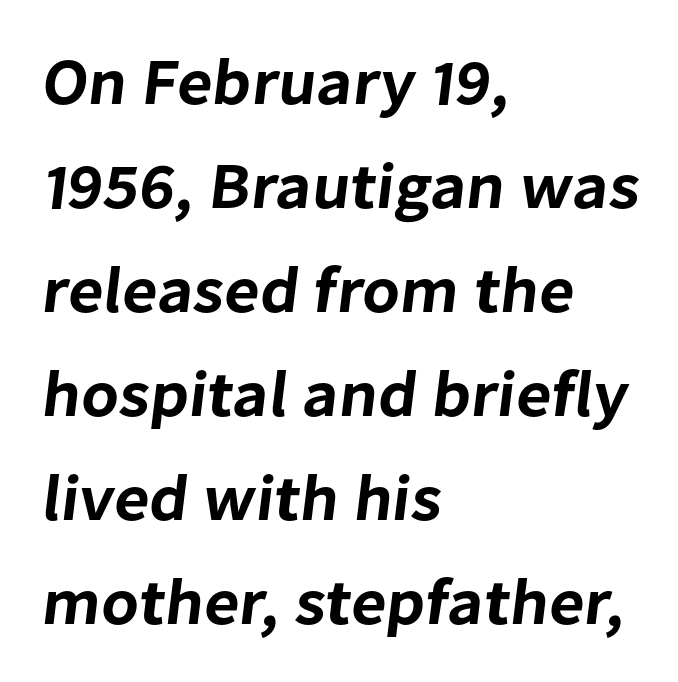
{"serif": "no", "width": "normal", "stroke_contrast": "low", "x_height": "medium", "monospaced": "no", "underline": "no", "align": "left", "line_spacing": "normal", "line_spacing_ratio": 1.6, "letter_spacing": "normal", "letter_spacing_em": 0.0, "glyph_px": 65}
